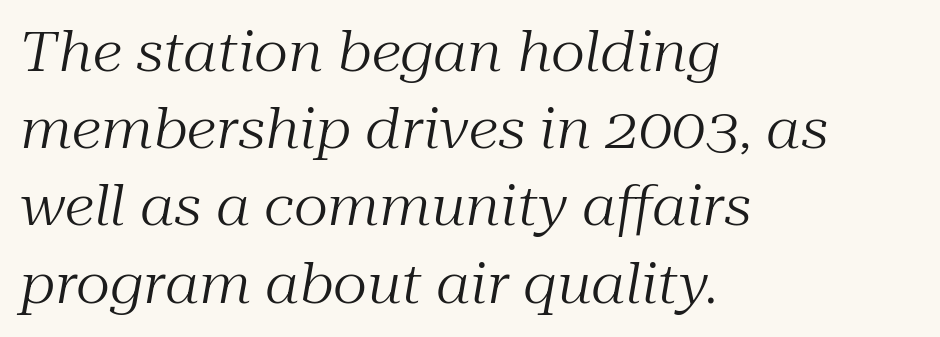
The image shows 54 px regular-weight serif type, italic (leaning right); set left-aligned, normal line spacing (1.43x), normal letter spacing, not underlined; medium stroke contrast and a medium x-height.
